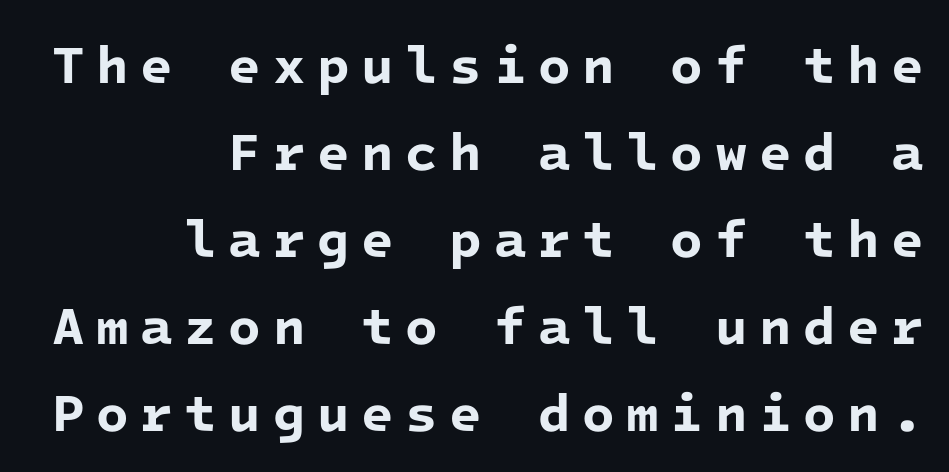
Q: Is the text bold? A: Yes.
Q: Is the typeface a serif or a sans-serif typeface? A: Sans-serif.
Q: Is the text underlined? A: No.
Q: How is the paragraph aligned? A: Right-aligned.
Q: Is the spacing between letters normal or unusually wide? A: Unusually wide.
Q: Is the spacing between lines tight, normal or loose? A: Normal.
Q: Width (condensed, normal, or wide)? A: Normal.
Q: Stroke contrast? A: Low.
Q: x-height? A: Medium.
Q: Monospaced? A: Yes.
